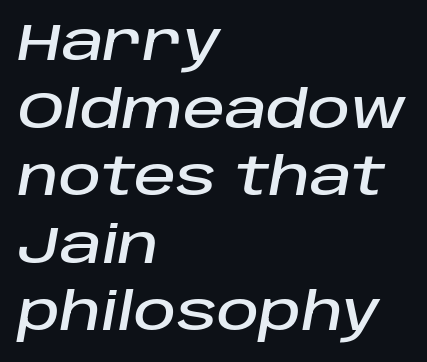
Q: Is the text italic (slanted)? A: Yes, it leans right by about 10 degrees.
Q: Is the text underlined? A: No.
Q: How is the paragraph aligned? A: Left-aligned.
Q: Is the spacing between letters normal or unusually wide? A: Normal.
Q: Is the spacing between lines tight, normal or loose? A: Normal.
Q: Width (condensed, normal, or wide)? A: Normal.
Q: Stroke contrast? A: Low.
Q: x-height? A: Large.
Q: Monospaced? A: No.
